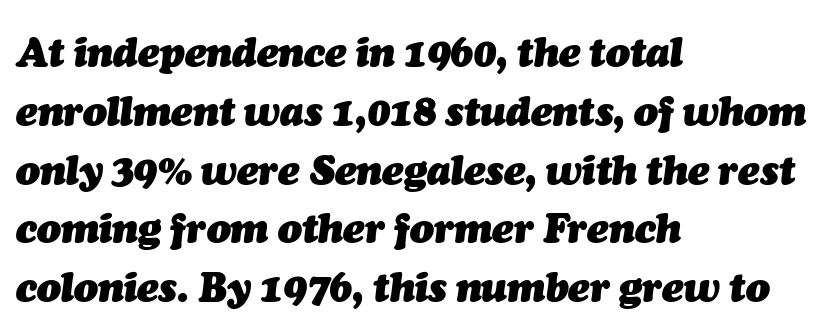
Q: Is the text bold? A: Yes.
Q: Is the text italic (slanted)? A: Yes, it leans right by about 7 degrees.
Q: Is the text underlined? A: No.
Q: How is the paragraph aligned? A: Left-aligned.
Q: Is the spacing between letters normal or unusually wide? A: Normal.
Q: Is the spacing between lines tight, normal or loose? A: Normal.
Q: Width (condensed, normal, or wide)? A: Normal.
Q: Stroke contrast? A: Medium.
Q: x-height? A: Medium.
Q: Monospaced? A: No.
